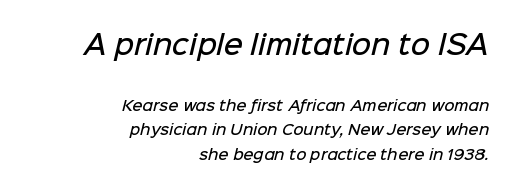
The type is set solid horizontally, with unmodified tracking. These lines carry some extra weight — a demibold, not a full bold. The area under the type is left untouched. Typesetter's note — upper block bumped up in size, lower block left smaller. The passage is arranged like a letterhead date or caption credit — flush right.
